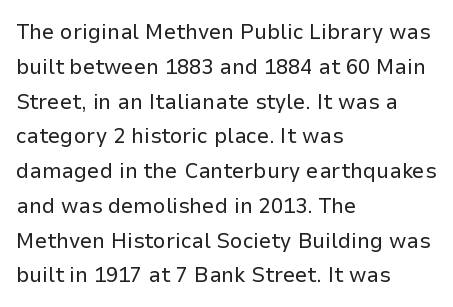
All the whitespace from short lines collects on the right. No extra tracking has been applied to these lines. Characters remain perfectly vertical along every line. The space beneath each line is pristine and unruled. Vertical stems look standard width or narrower in stroke.
